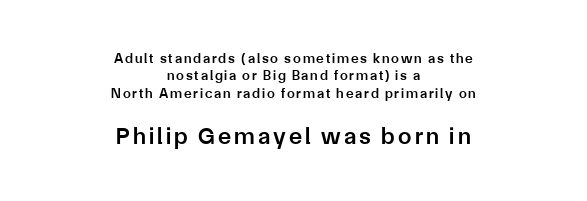
{"italic": "no", "bold": "semi", "underline": "no", "align": "center", "line_spacing_ratio": 1.24, "larger_block": "second", "size_ratio": 1.71, "glyph_px": 24}
